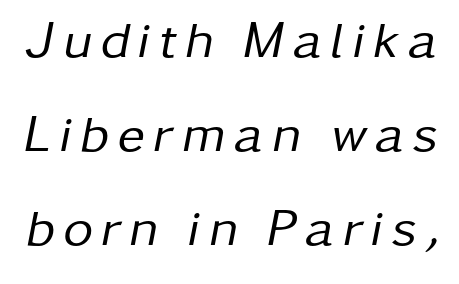
Q: Is the text bold? A: No.
Q: Is the text italic (slanted)? A: Yes, it leans right by about 11 degrees.
Q: Is the text underlined? A: No.
Q: Width (condensed, normal, or wide)? A: Normal.
Q: Stroke contrast? A: Low.
Q: x-height? A: Medium.
Q: Monospaced? A: No.
